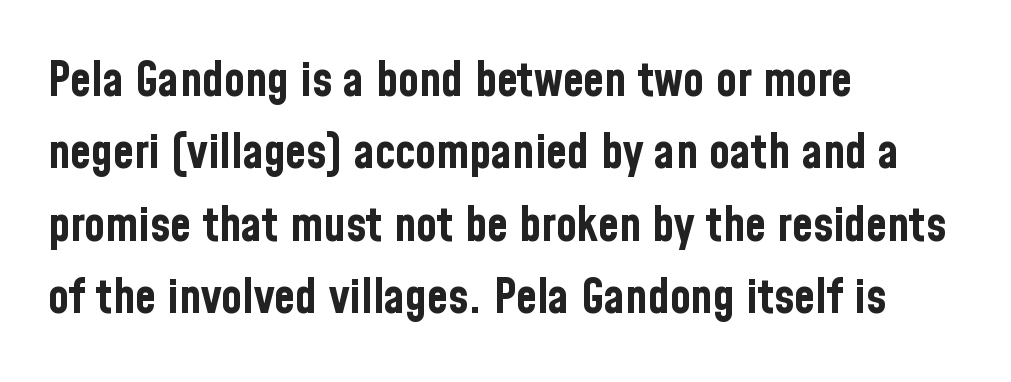
Q: Is the text bold? A: Yes.
Q: Is the text italic (slanted)? A: No, it is upright.
Q: Is the typeface a serif or a sans-serif typeface? A: Sans-serif.
Q: Is the text underlined? A: No.
Q: How is the paragraph aligned? A: Left-aligned.
Q: Is the spacing between letters normal or unusually wide? A: Normal.
Q: Is the spacing between lines tight, normal or loose? A: Normal.
Q: Width (condensed, normal, or wide)? A: Condensed.
Q: Stroke contrast? A: Low.
Q: x-height? A: Medium.
Q: Monospaced? A: No.
